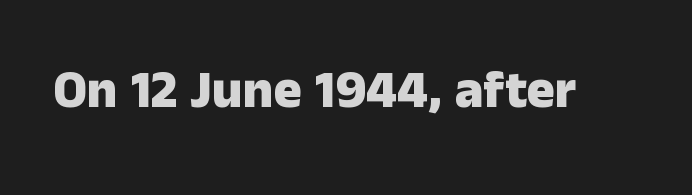
{"serif": "no", "italic": "no", "bold": "yes", "weight": "heavy", "width": "normal", "stroke_contrast": "low", "x_height": "medium", "monospaced": "no", "underline": "no", "letter_spacing": "normal", "letter_spacing_em": 0.0, "glyph_px": 53}
